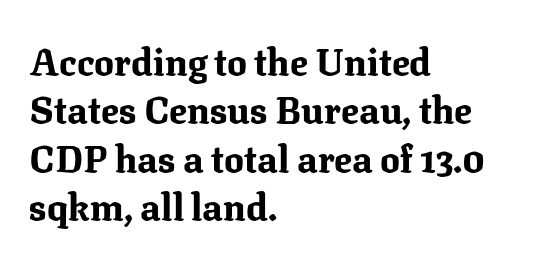
Q: Is the text bold? A: Yes.
Q: Is the text italic (slanted)? A: No, it is upright.
Q: Is the typeface a serif or a sans-serif typeface? A: Serif.
Q: Is the text underlined? A: No.
Q: How is the paragraph aligned? A: Left-aligned.
Q: Is the spacing between letters normal or unusually wide? A: Normal.
Q: Is the spacing between lines tight, normal or loose? A: Normal.
Q: Width (condensed, normal, or wide)? A: Normal.
Q: Stroke contrast? A: Medium.
Q: x-height? A: Medium.
Q: Monospaced? A: No.
